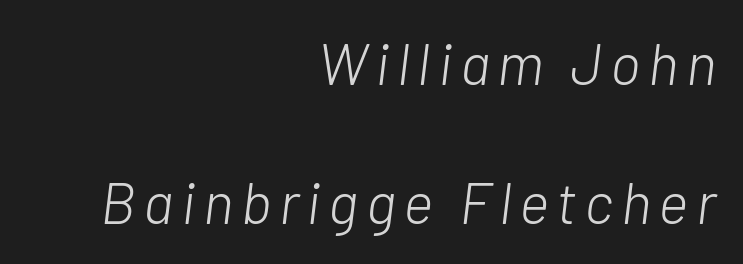
Leftover space on each line is placed entirely before the opening word. The space directly below the letters is spotless. These glyphs show unthickened strokes, regular width or finer. How would I describe the line gaps? Wide and relaxed. You could not count columns in this text — the font is proportionally spaced.
